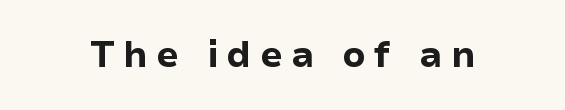
Q: Is the text bold? A: Yes.
Q: Is the text italic (slanted)? A: No, it is upright.
Q: Is the typeface a serif or a sans-serif typeface? A: Sans-serif.
Q: Is the text underlined? A: No.
Q: Is the spacing between letters normal or unusually wide? A: Unusually wide.
Q: Width (condensed, normal, or wide)? A: Normal.
Q: Stroke contrast? A: Low.
Q: x-height? A: Medium.
Q: Monospaced? A: No.
